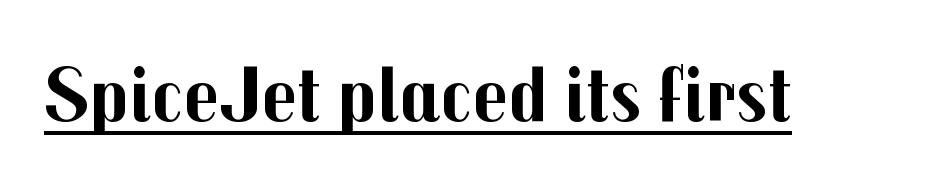
Every word sits above its own underline. The glyphs in this specimen are sans serif. Caption: bold face, heavy strokes. Italic: no, the glyphs are upright roman.
